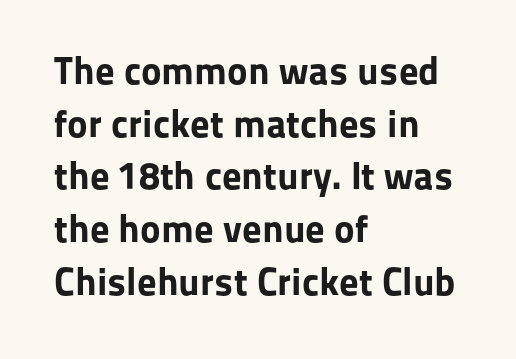
Q: Is the text bold? A: Yes.
Q: Is the text italic (slanted)? A: No, it is upright.
Q: Is the typeface a serif or a sans-serif typeface? A: Sans-serif.
Q: Is the text underlined? A: No.
Q: How is the paragraph aligned? A: Left-aligned.
Q: Is the spacing between letters normal or unusually wide? A: Normal.
Q: Is the spacing between lines tight, normal or loose? A: Normal.
Q: Width (condensed, normal, or wide)? A: Normal.
Q: Stroke contrast? A: Low.
Q: x-height? A: Medium.
Q: Monospaced? A: No.
